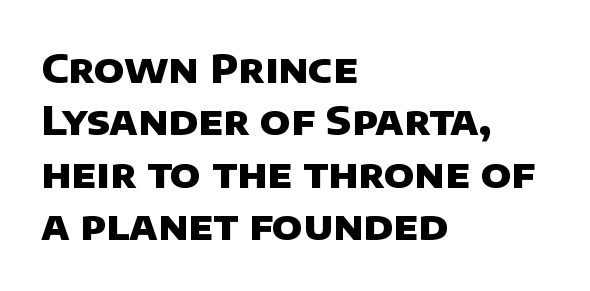
The image shows 40 px heavy sans-serif type; set left-aligned, normal line spacing (1.31x), normal letter spacing, not underlined; low stroke contrast and a large x-height.
